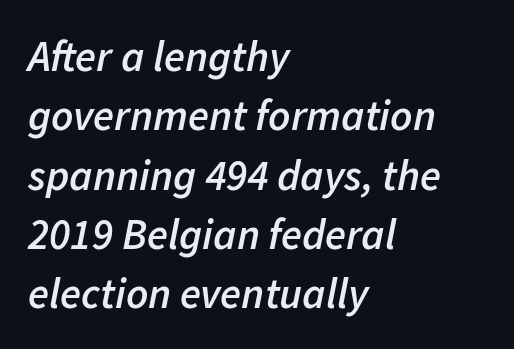
Q: Is the text bold? A: Semi-bold.
Q: Is the text italic (slanted)? A: Yes, it leans right by about 11 degrees.
Q: Is the text underlined? A: No.
Q: How is the paragraph aligned? A: Left-aligned.
Q: Is the spacing between letters normal or unusually wide? A: Normal.
Q: Is the spacing between lines tight, normal or loose? A: Normal.
Q: Width (condensed, normal, or wide)? A: Normal.
Q: Stroke contrast? A: Low.
Q: x-height? A: Medium.
Q: Monospaced? A: No.
